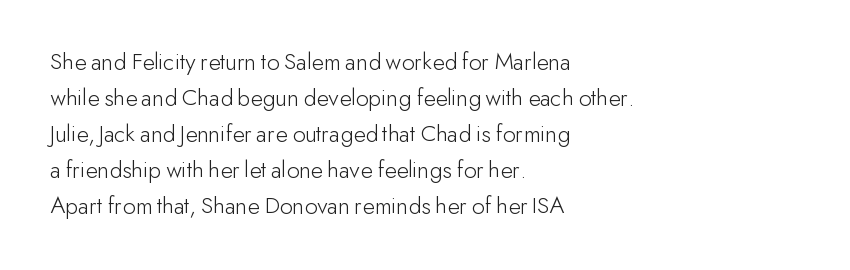
{"italic": "no", "bold": "no", "underline": "no", "align": "left", "line_spacing": "normal", "line_spacing_ratio": 1.44, "letter_spacing": "normal", "letter_spacing_em": 0.0, "glyph_px": 25}
